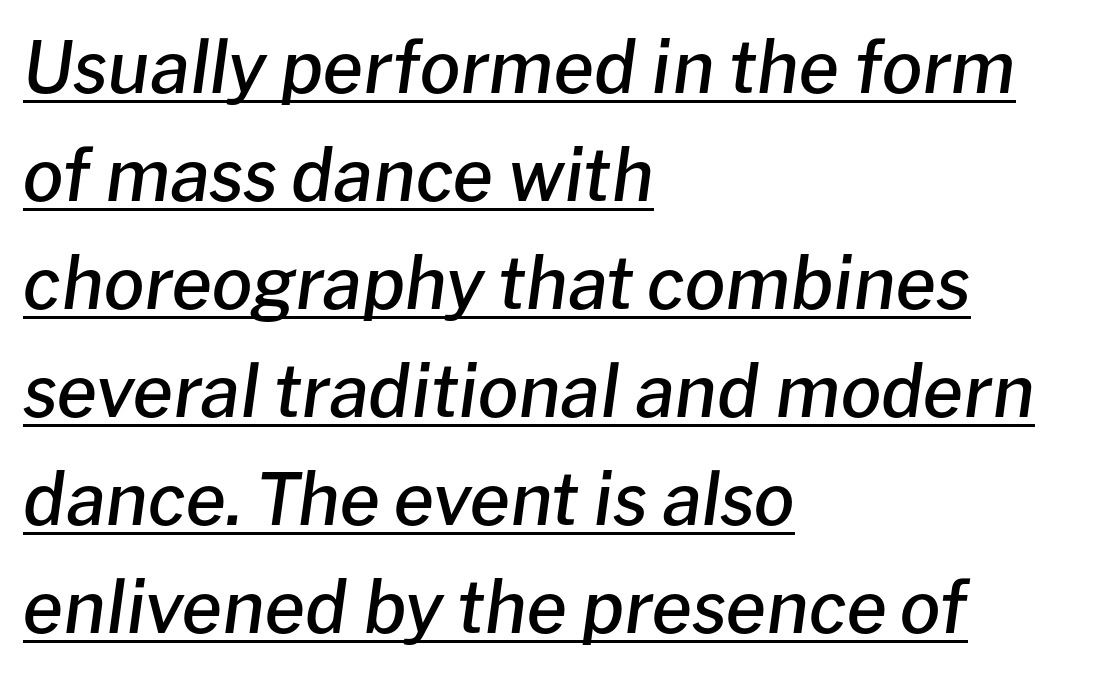
The image shows 72 px semibold type, italic (leaning right); set left-aligned, normal line spacing (1.5x), normal letter spacing, underlined; low stroke contrast and a medium x-height.
